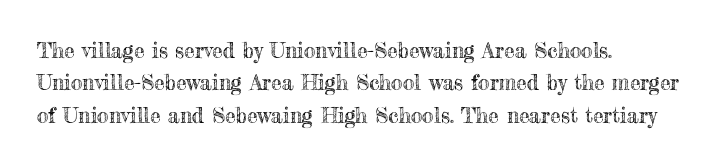
Q: Is the text italic (slanted)? A: No, it is upright.
Q: Is the text underlined? A: No.
Q: How is the paragraph aligned? A: Left-aligned.
Q: Is the spacing between letters normal or unusually wide? A: Normal.
Q: Is the spacing between lines tight, normal or loose? A: Normal.
